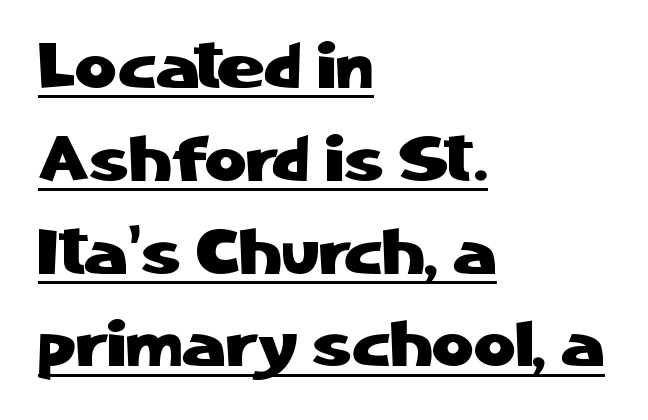
{"serif": "no", "italic": "no", "width": "normal", "stroke_contrast": "low", "x_height": "medium", "monospaced": "no", "underline": "yes", "align": "left", "line_spacing": "normal", "line_spacing_ratio": 1.45, "letter_spacing": "normal", "letter_spacing_em": 0.0, "glyph_px": 64}
